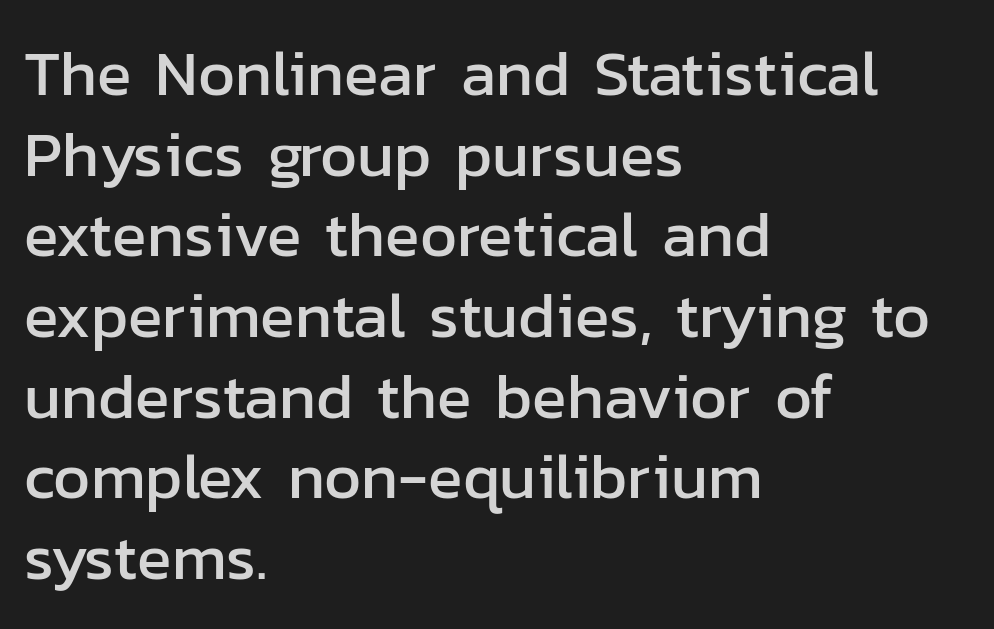
Inter-character spacing is left at the font's built-in metrics. Successive baselines arrive at the customary interval. Descenders are the only things crossing below the line. The typesetter chose a ragged-right arrangement here.
